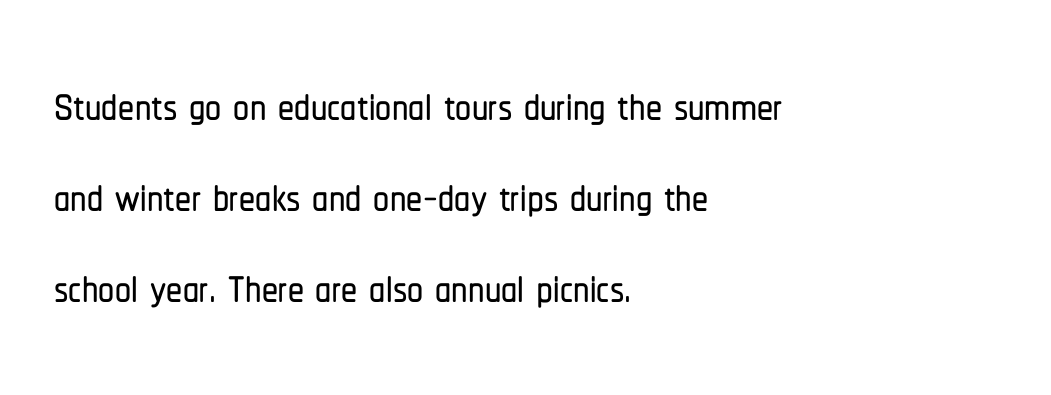
{"serif": "no", "italic": "no", "width": "condensed", "stroke_contrast": "low", "x_height": "medium", "monospaced": "no", "underline": "no", "align": "left", "line_spacing": "normal", "line_spacing_ratio": 1.42, "letter_spacing": "normal", "letter_spacing_em": 0.0, "glyph_px": 64}
